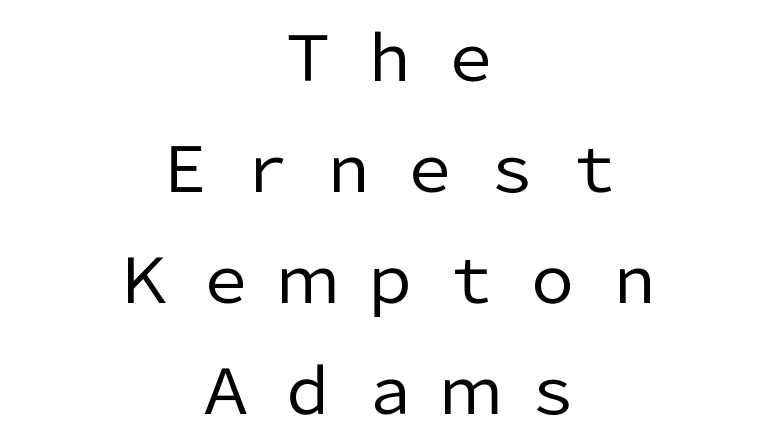
The image shows 62 px regular-weight sans-serif type, upright; set centered, line spacing 1.79x, unusually wide letter spacing (+0.32 em), not underlined; low stroke contrast and a medium x-height.
